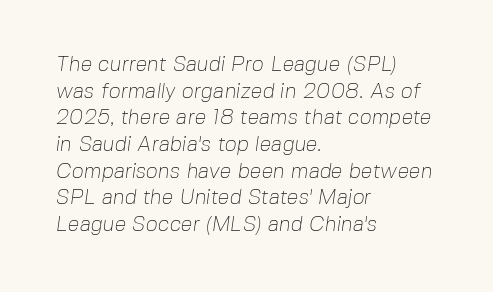
Q: Is the text bold? A: No.
Q: Is the text underlined? A: No.
Q: How is the paragraph aligned? A: Left-aligned.
Q: Is the spacing between letters normal or unusually wide? A: Normal.
Q: Is the spacing between lines tight, normal or loose? A: Normal.
